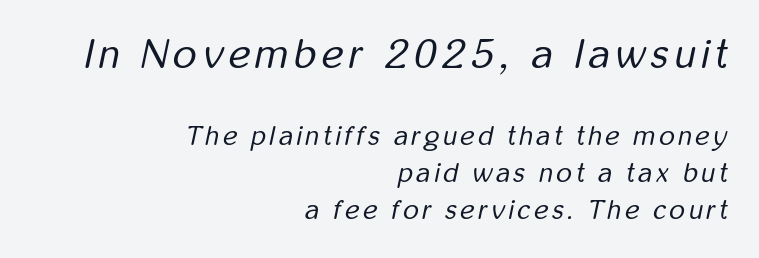
Character size in the leading block exceeds that of the trailing block. The gap between lines stays unmarked. An italicized treatment has been applied to the whole sample. Every row of glyphs terminates at an identical x-position on the right. The cut favours lightness, reaching ordinary text weight at its darkest. A normal amount of white space separates one row of letters from the next.
